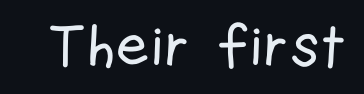
Q: Is the text italic (slanted)? A: No, it is upright.
Q: Is the typeface a serif or a sans-serif typeface? A: Sans-serif.
Q: Is the text underlined? A: No.
Q: Is the spacing between letters normal or unusually wide? A: Normal.
Q: Width (condensed, normal, or wide)? A: Condensed.
Q: Stroke contrast? A: Low.
Q: x-height? A: Medium.
Q: Monospaced? A: No.
